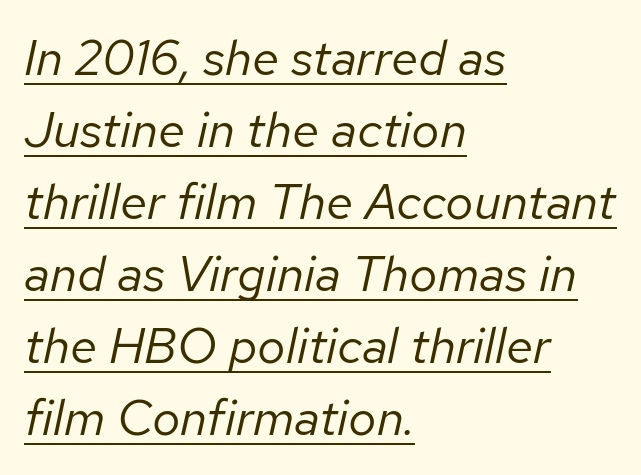
{"italic": "yes", "lean": "right", "slant_degrees": 12, "bold": "no", "weight": "regular", "width": "normal", "stroke_contrast": "low", "x_height": "medium", "monospaced": "no", "underline": "yes", "align": "left", "line_spacing": "normal", "line_spacing_ratio": 1.44, "letter_spacing": "normal", "letter_spacing_em": 0.0, "glyph_px": 50}
